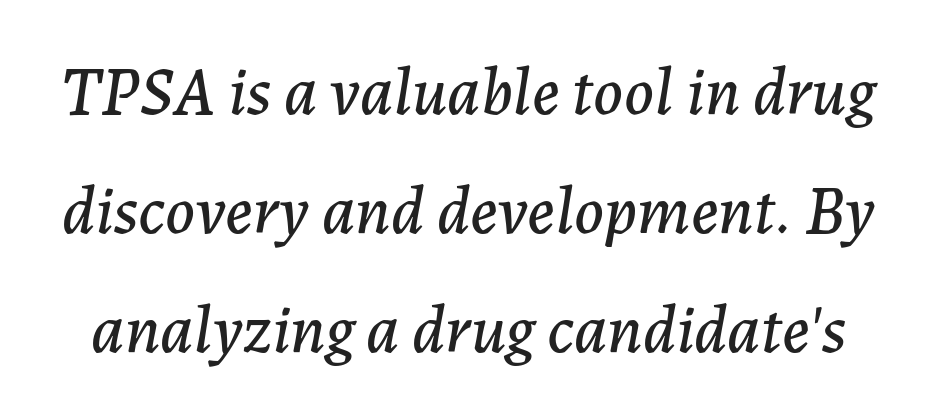
Style check: oblique. Is the letter spacing exaggerated? No — it looks like the ordinary default. You could not count columns in this text — the font is proportionally spaced. The string is rendered with underlining switched off.
